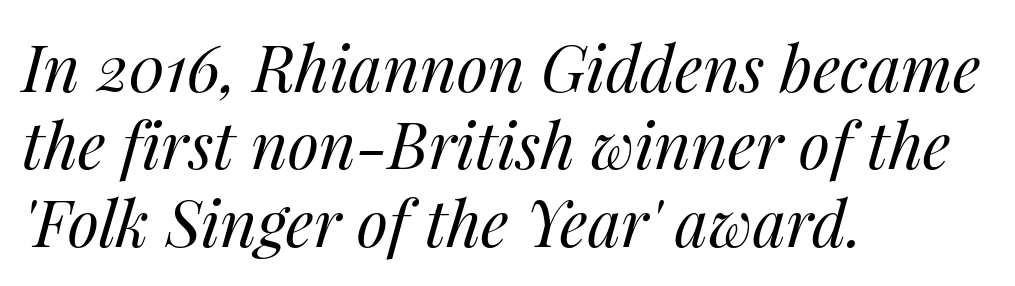
{"italic": "yes", "lean": "right", "slant_degrees": 14, "bold": "no", "weight": "regular", "width": "normal", "stroke_contrast": "medium", "x_height": "medium", "monospaced": "no", "underline": "no", "align": "left", "line_spacing_ratio": 1.21, "letter_spacing": "normal", "letter_spacing_em": 0.0, "glyph_px": 64}
